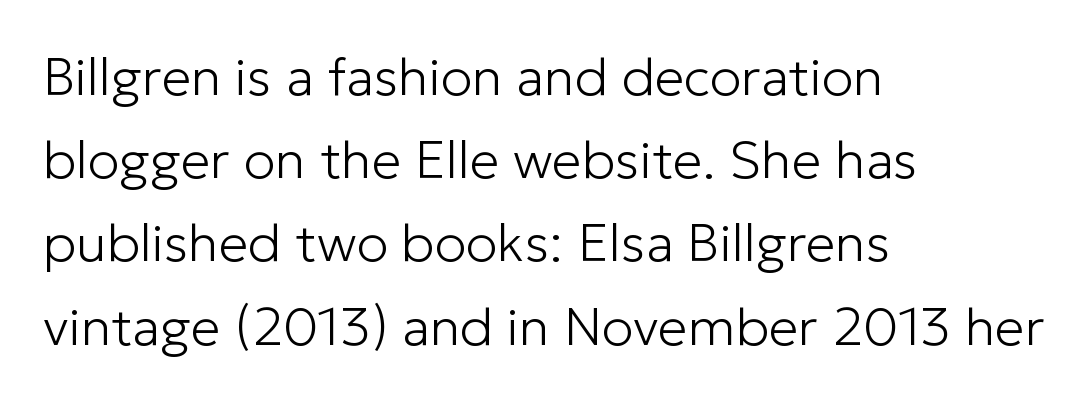
The image shows 53 px light sans-serif type, upright; set left-aligned, normal line spacing (1.57x), normal letter spacing, not underlined; low stroke contrast and a medium x-height.
